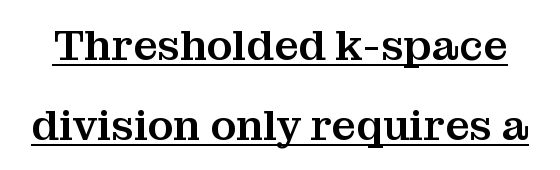
Q: Is the text italic (slanted)? A: No, it is upright.
Q: Is the typeface a serif or a sans-serif typeface? A: Serif.
Q: Is the text underlined? A: Yes.
Q: Is the spacing between letters normal or unusually wide? A: Normal.
Q: Width (condensed, normal, or wide)? A: Normal.
Q: Stroke contrast? A: Medium.
Q: x-height? A: Medium.
Q: Monospaced? A: No.
